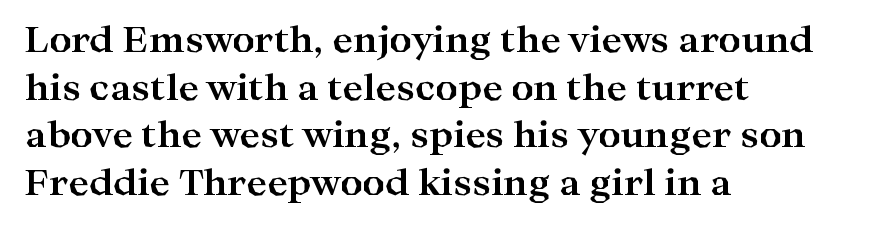
The image shows 35 px bold, wide serif type, upright; set left-aligned, normal line spacing (1.36x), normal letter spacing, not underlined; high stroke contrast and a medium x-height.
